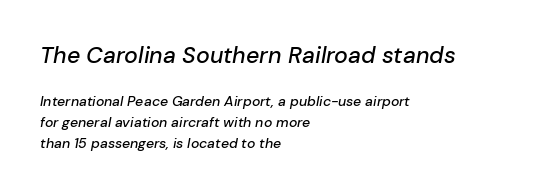
Q: Is the text italic (slanted)? A: Yes, it leans right by about 10 degrees.
Q: Is the text underlined? A: No.
Q: How is the paragraph aligned? A: Left-aligned.
Q: Is the spacing between letters normal or unusually wide? A: Normal.
Q: Is the spacing between lines tight, normal or loose? A: Normal.
Q: Which block of text is set in a larger size, the first (top) or the second (bottom)? A: The first (top) one.
